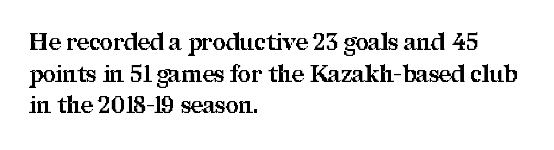
{"italic": "no", "bold": "yes", "underline": "no", "align": "left", "line_spacing": "normal", "line_spacing_ratio": 1.37, "letter_spacing": "normal", "letter_spacing_em": 0.0, "glyph_px": 23}
